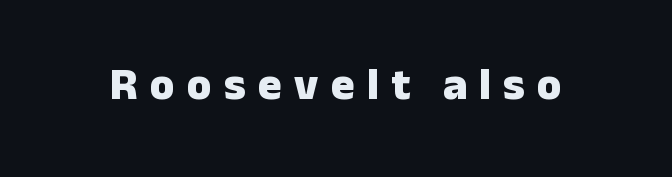
The passage shown is not underscored anywhere. Stroke thickness is high; the sample reads as a true bold. Words appear elongated and porous because spacing is wide. The typography opts for an upright posture over an oblique one. This rendering employs a face without finishing strokes, i.e., a sans-serif. The letters advance in unequal steps, a hallmark of proportional type.
